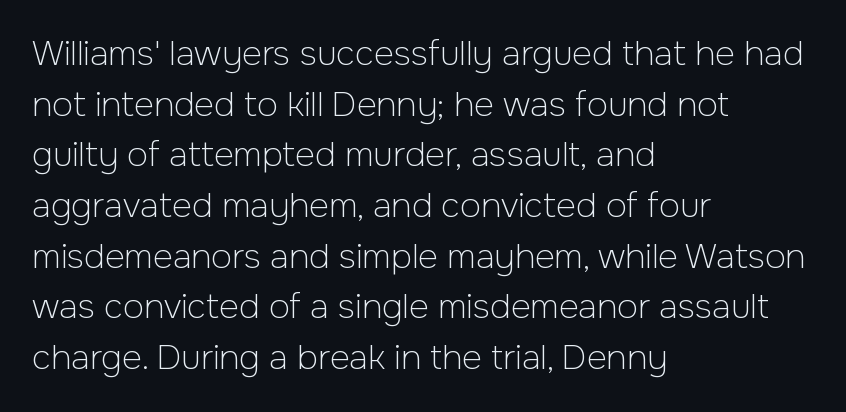
{"serif": "no", "italic": "no", "bold": "no", "weight": "light", "width": "normal", "stroke_contrast": "low", "x_height": "medium", "monospaced": "no", "underline": "no", "align": "left", "line_spacing": "normal", "line_spacing_ratio": 1.49, "letter_spacing": "normal", "letter_spacing_em": 0.0, "glyph_px": 34}
